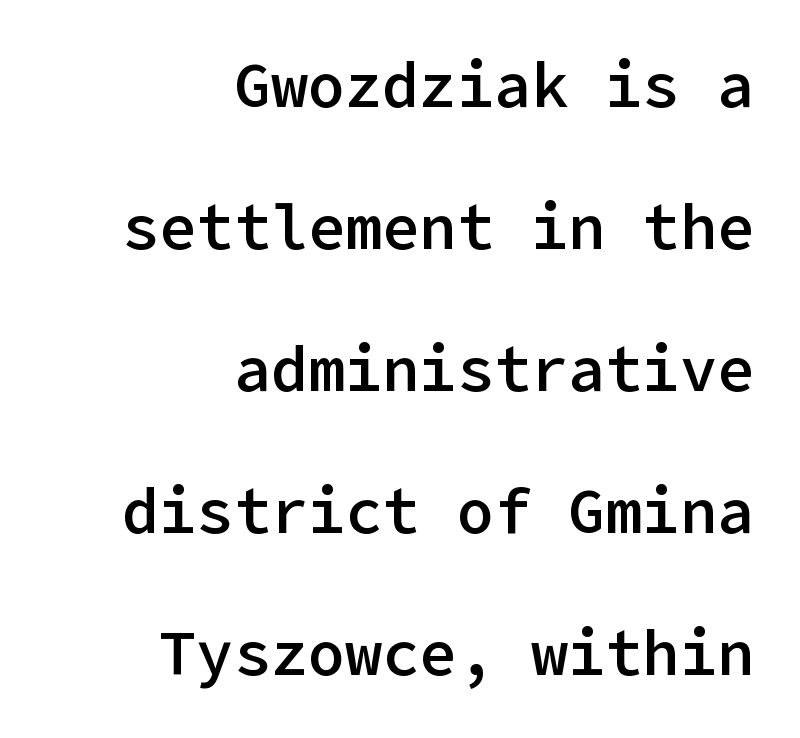
{"serif": "no", "italic": "no", "bold": "semi", "weight": "semibold", "width": "normal", "stroke_contrast": "low", "x_height": "medium", "underline": "no", "align": "right", "line_spacing": "loose", "line_spacing_ratio": 2.29, "letter_spacing": "normal", "letter_spacing_em": 0.0, "glyph_px": 62}
